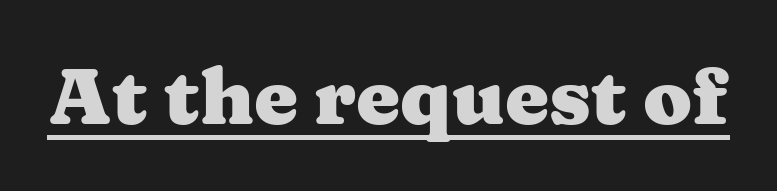
{"serif": "yes", "italic": "no", "bold": "yes", "weight": "heavy", "width": "wide", "stroke_contrast": "medium", "x_height": "medium", "monospaced": "no", "underline": "yes", "letter_spacing": "normal", "letter_spacing_em": 0.0, "glyph_px": 79}
